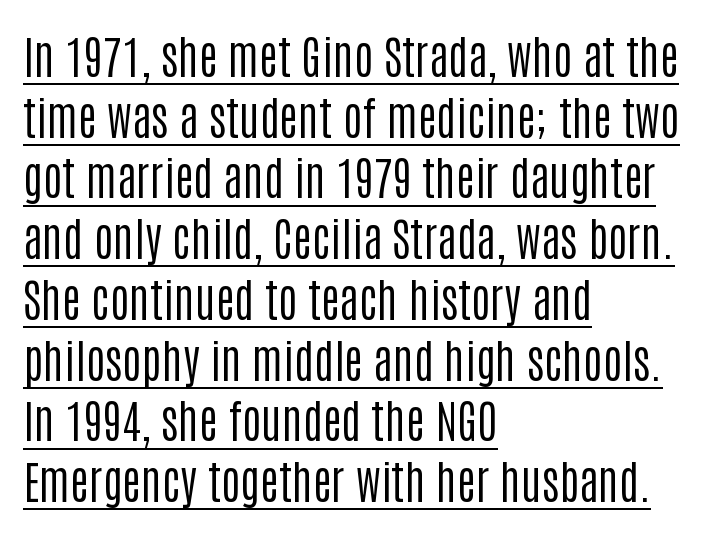
{"serif": "no", "italic": "no", "bold": "no", "weight": "regular", "width": "condensed", "stroke_contrast": "low", "x_height": "large", "monospaced": "no", "underline": "yes", "align": "left", "line_spacing": "normal", "line_spacing_ratio": 1.32, "letter_spacing": "normal", "letter_spacing_em": 0.0, "glyph_px": 46}
